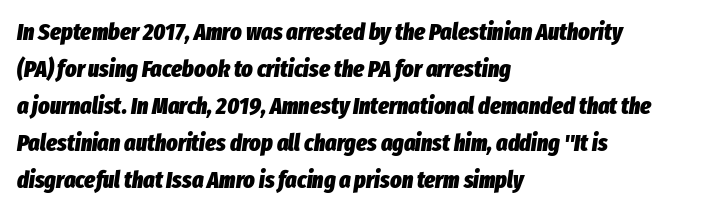
{"italic": "yes", "lean": "right", "slant_degrees": 8, "bold": "yes", "underline": "no", "align": "left", "line_spacing": "normal", "line_spacing_ratio": 1.54, "letter_spacing": "normal", "letter_spacing_em": 0.0, "glyph_px": 24}
